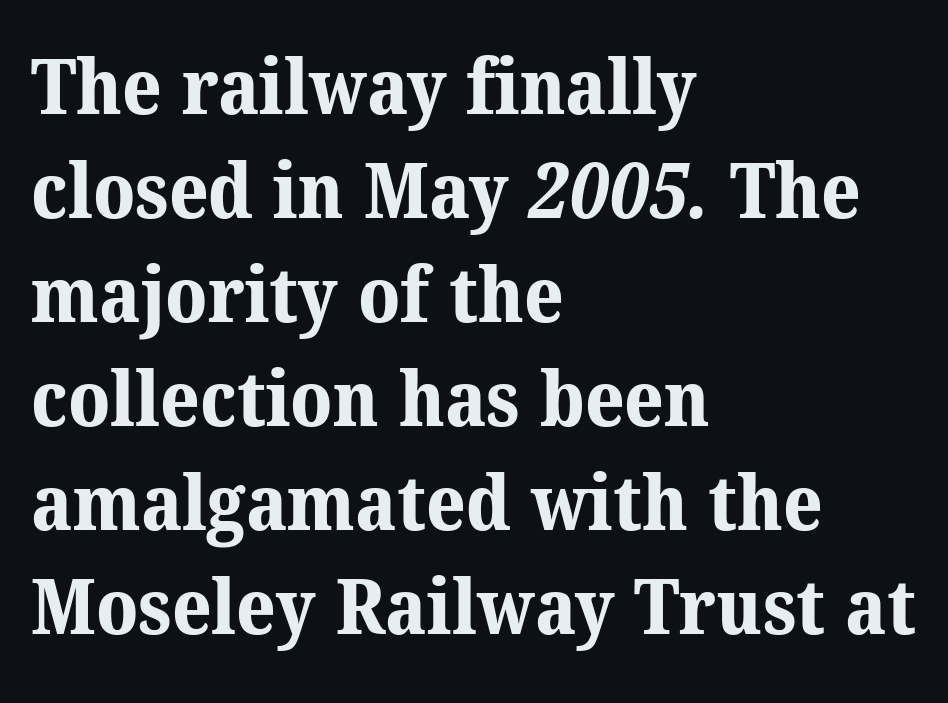
Typeset ragged right — the left edge is the straight one. Is the letter spacing exaggerated? No — it looks like the ordinary default. Unmarked baselines from the first word to the last. The passage shown is typed in a proportional face where columns would drift. Typographic density is high because the face is bold.
